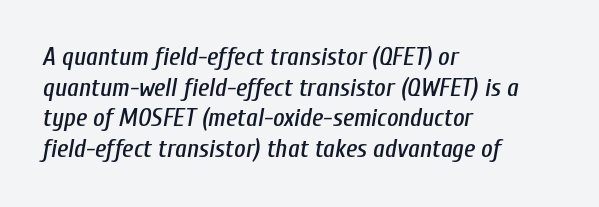
The image shows 25 px text type, italic (leaning right); set left-aligned, line spacing 1.23x, normal letter spacing, not underlined.
